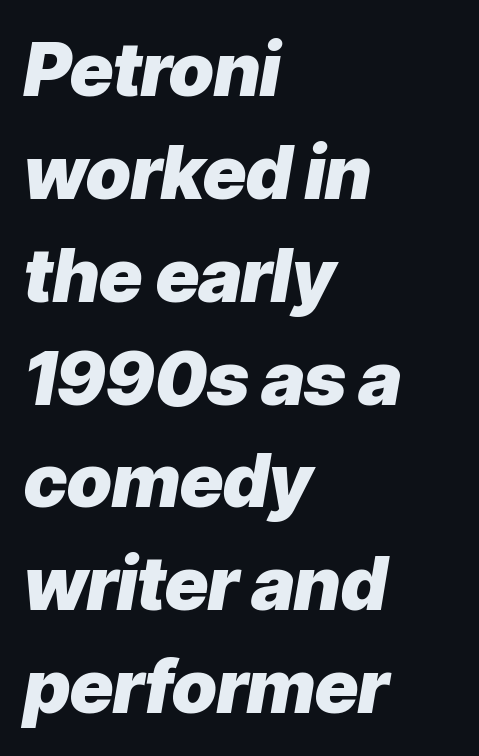
The image shows 74 px heavy type, italic (leaning right); set left-aligned, normal line spacing (1.39x), normal letter spacing, not underlined; low stroke contrast and a medium x-height.
